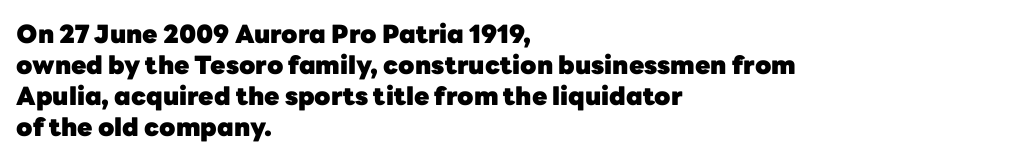
The image shows 25 px bold type, upright; set left-aligned, line spacing 1.24x, normal letter spacing, not underlined.
